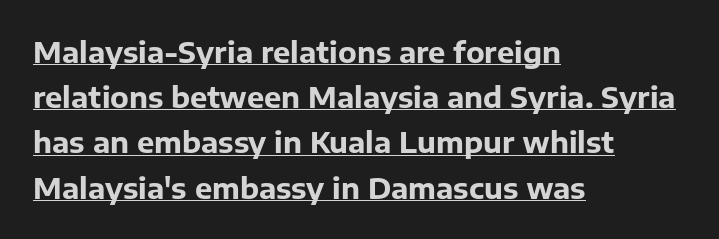
The designer went with a sans here, leaving each stem footless. The specimen reads as upright at a glance. Caption: lettering with a line underneath. I'd describe the lettering as bold — thick and assertive. The rendering uses a moderate line-height, typical for paragraphs. The text block is weighted toward the left margin, trailing off unevenly rightward.
